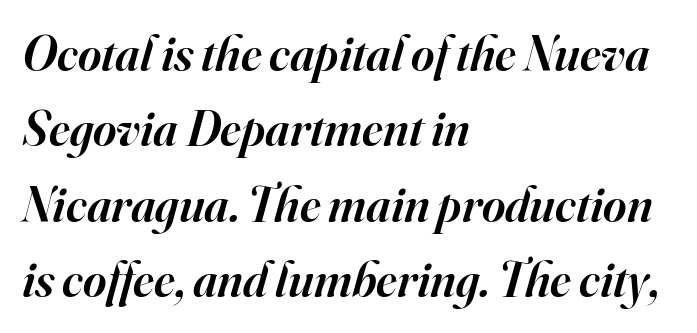
Q: Is the text bold? A: Semi-bold.
Q: Is the text italic (slanted)? A: Yes, it leans right by about 16 degrees.
Q: Is the typeface a serif or a sans-serif typeface? A: Serif.
Q: Is the text underlined? A: No.
Q: How is the paragraph aligned? A: Left-aligned.
Q: Is the spacing between letters normal or unusually wide? A: Normal.
Q: Is the spacing between lines tight, normal or loose? A: Normal.
Q: Width (condensed, normal, or wide)? A: Normal.
Q: Stroke contrast? A: High.
Q: x-height? A: Small.
Q: Monospaced? A: No.
